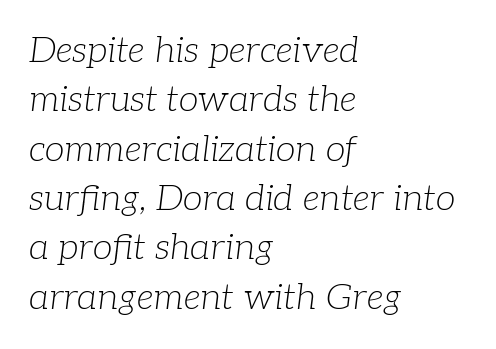
Q: Is the text bold? A: No.
Q: Is the text italic (slanted)? A: Yes, it leans right by about 7 degrees.
Q: Is the typeface a serif or a sans-serif typeface? A: Serif.
Q: Is the text underlined? A: No.
Q: How is the paragraph aligned? A: Left-aligned.
Q: Is the spacing between letters normal or unusually wide? A: Normal.
Q: Is the spacing between lines tight, normal or loose? A: Normal.
Q: Width (condensed, normal, or wide)? A: Normal.
Q: Stroke contrast? A: Low.
Q: x-height? A: Medium.
Q: Monospaced? A: No.
